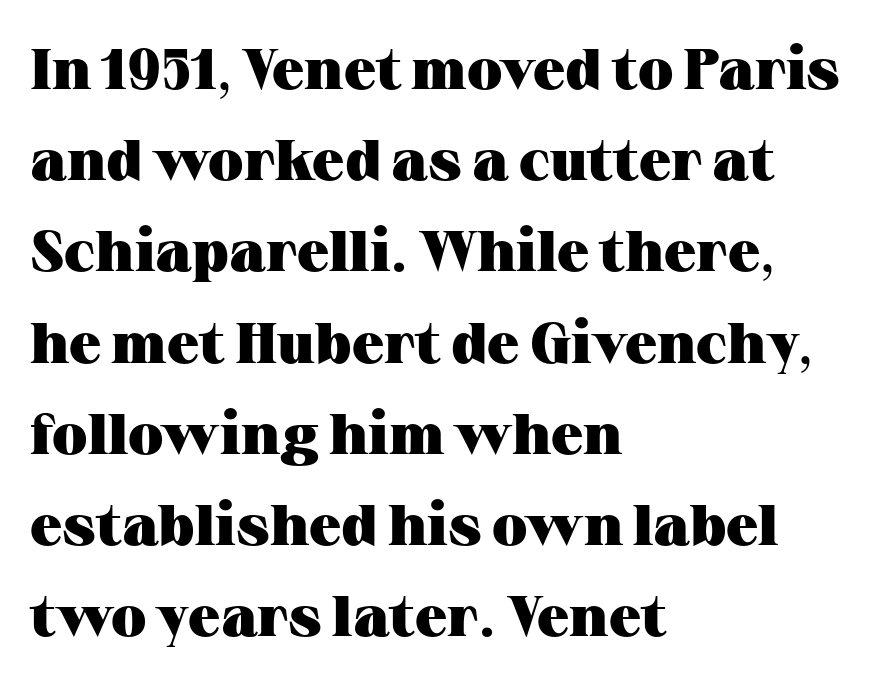
{"serif": "yes", "italic": "no", "bold": "yes", "weight": "heavy", "width": "wide", "stroke_contrast": "medium", "x_height": "medium", "monospaced": "no", "underline": "no", "align": "left", "line_spacing": "normal", "line_spacing_ratio": 1.6, "letter_spacing": "normal", "letter_spacing_em": 0.0, "glyph_px": 57}
